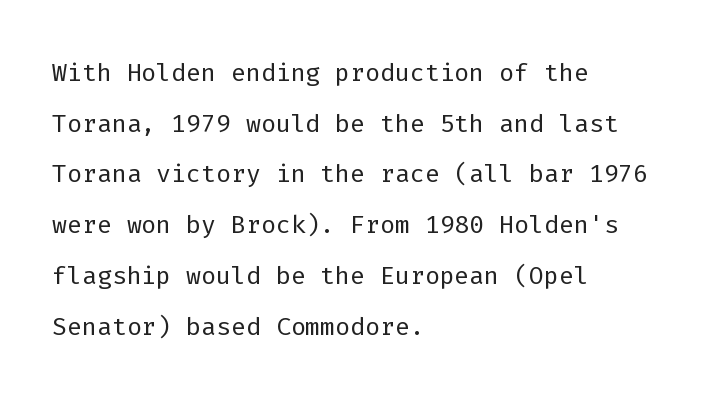
Italic: no, the glyphs are upright roman. This block has exactly the height ordinary leading produces. The letters march in equal steps, a hallmark of fixed-pitch type. A light-to-regular cut is what we see here.
